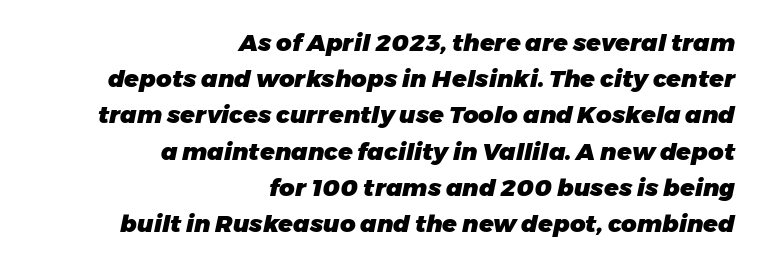
Q: Is the text bold? A: Yes.
Q: Is the text italic (slanted)? A: Yes, it leans right by about 11 degrees.
Q: Is the text underlined? A: No.
Q: How is the paragraph aligned? A: Right-aligned.
Q: Is the spacing between letters normal or unusually wide? A: Normal.
Q: Is the spacing between lines tight, normal or loose? A: Normal.
